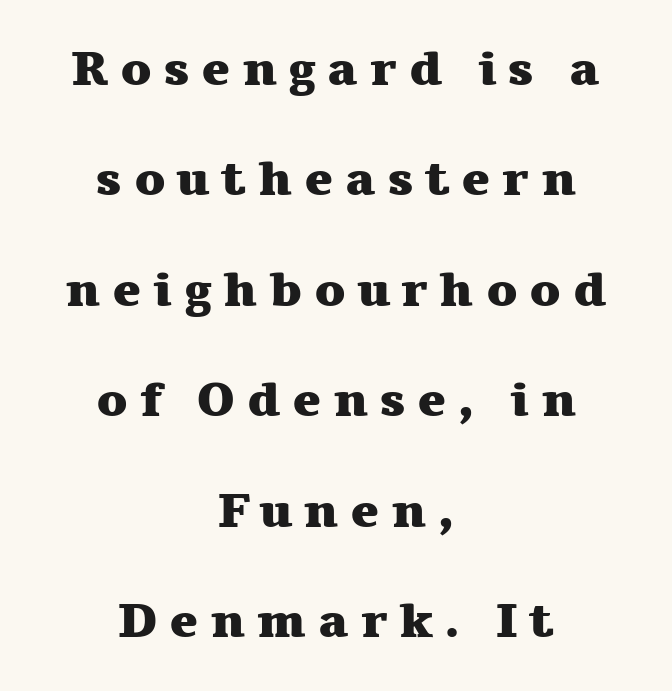
{"serif": "yes", "italic": "no", "bold": "yes", "weight": "heavy", "width": "wide", "stroke_contrast": "medium", "x_height": "medium", "monospaced": "no", "underline": "no", "align": "center", "line_spacing": "loose", "line_spacing_ratio": 2.3, "letter_spacing": "wide", "letter_spacing_em": 0.24, "glyph_px": 48}
